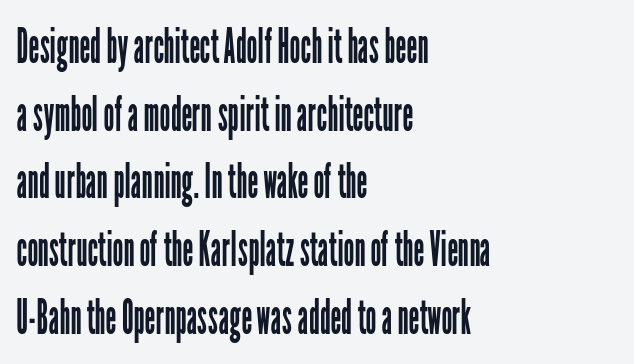
This is the regular roman posture of the typeface. A typesetter would call this proportional, since set widths differ per character. Typographically, this falls in the sans-serif category. Nothing heavy about these letters — not bold at all.
